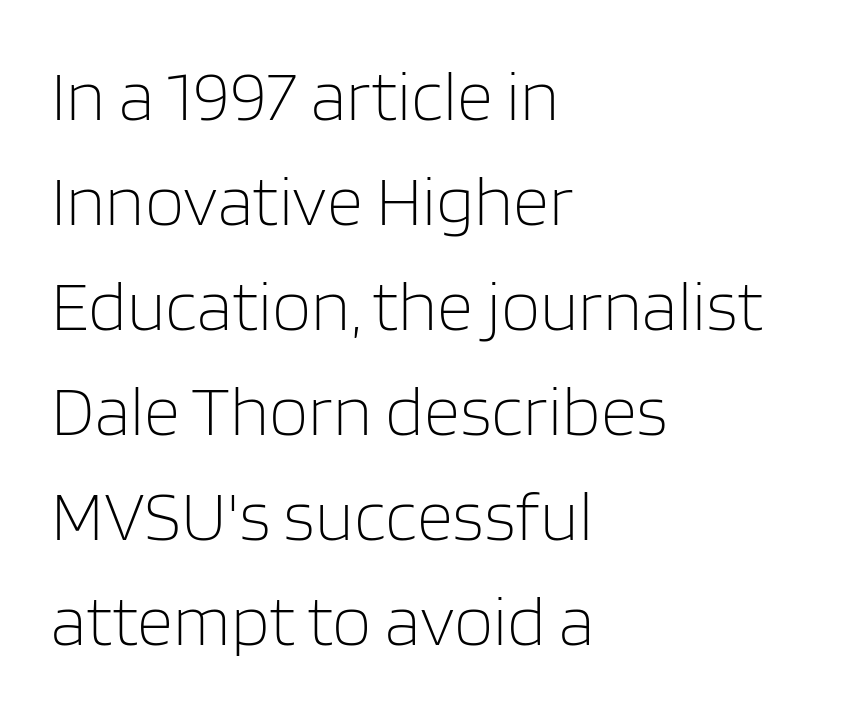
All the whitespace from short lines collects on the right. Is the stroke heavy? The answer is a plain regular-or-lighter. Observe the ordinary spacing: letters are neighbours, not strangers. The lettering stays uniformly vertical, giving the passage a roman look. Quick note: underline off. The leading is moderate, giving the passage an even texture.
